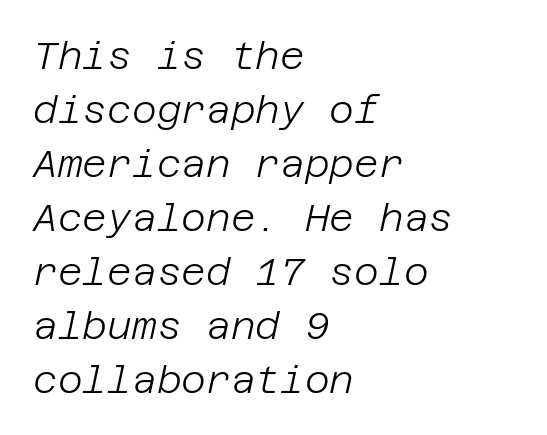
Bare-footed words on every line. Letters have the restrained weight of plain body copy at most. These lines sit exactly where default settings would place them. A student would call this left alignment; a typographer would say flush left, rag right. The passage shown has conventional tracking throughout.
